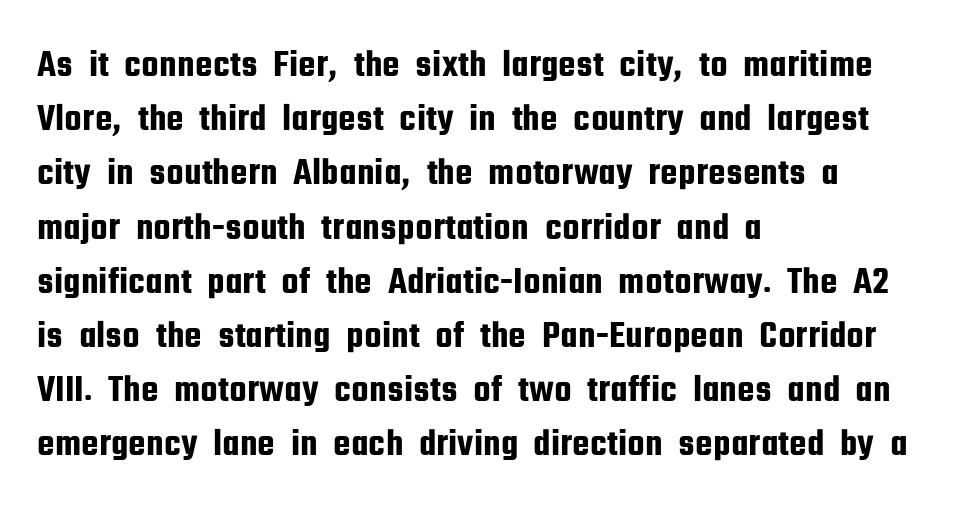
You could not count columns in this text — the font is proportionally spaced. This rendering uses left alignment, leaving the right contour irregular. The lettering holds an erect, upright posture throughout. Note: no serifs on the glyphs.
